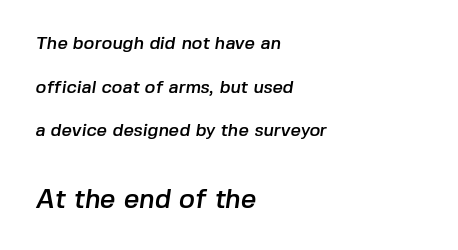
{"underline": "no", "align": "left", "line_spacing": "loose", "line_spacing_ratio": 2.42, "letter_spacing": "normal", "letter_spacing_em": 0.0, "larger_block": "second", "size_ratio": 1.5, "glyph_px": 27}
